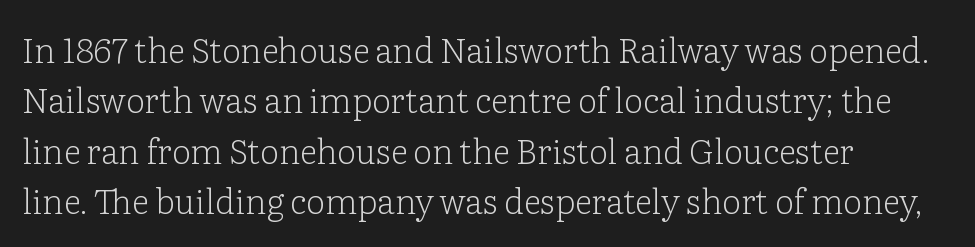
The image shows 34 px light serif type, upright; set left-aligned, normal line spacing (1.48x), normal letter spacing, not underlined; low stroke contrast and a medium x-height.
